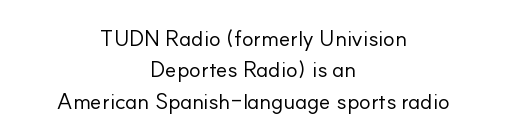
Every row of glyphs is offset so its center matches the block's center. Every stem runs plumb, perpendicular to the baseline. Each word holds together tightly as a unit, with standard inter-letter gaps. Letters rest on an invisible, unmarked baseline. Heft: none added — not bold.
